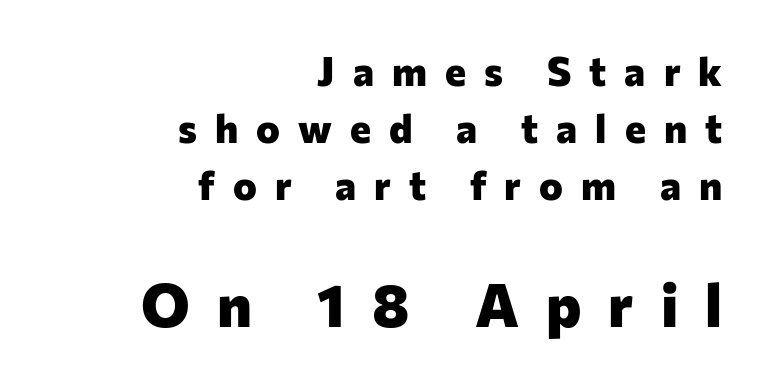
The image shows 60 px heavy sans-serif type, upright; set right-aligned, normal line spacing (1.43x), unusually wide letter spacing (+0.45 em), not underlined; the second (bottom) block is 1.5x larger; low stroke contrast and a medium x-height.
